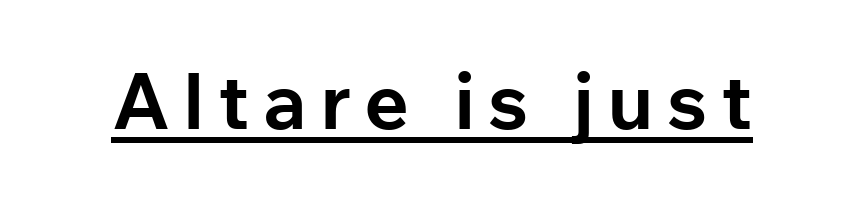
Q: Is the text bold? A: Yes.
Q: Is the text italic (slanted)? A: No, it is upright.
Q: Is the typeface a serif or a sans-serif typeface? A: Sans-serif.
Q: Is the text underlined? A: Yes.
Q: Width (condensed, normal, or wide)? A: Normal.
Q: Stroke contrast? A: Low.
Q: x-height? A: Medium.
Q: Monospaced? A: No.
